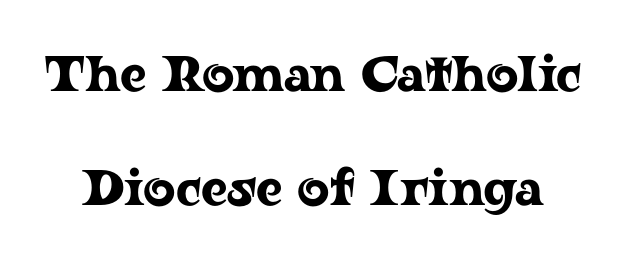
The image shows 50 px wide serif type, upright; set loose line spacing (2.29x), normal letter spacing, not underlined; low stroke contrast and a medium x-height.
